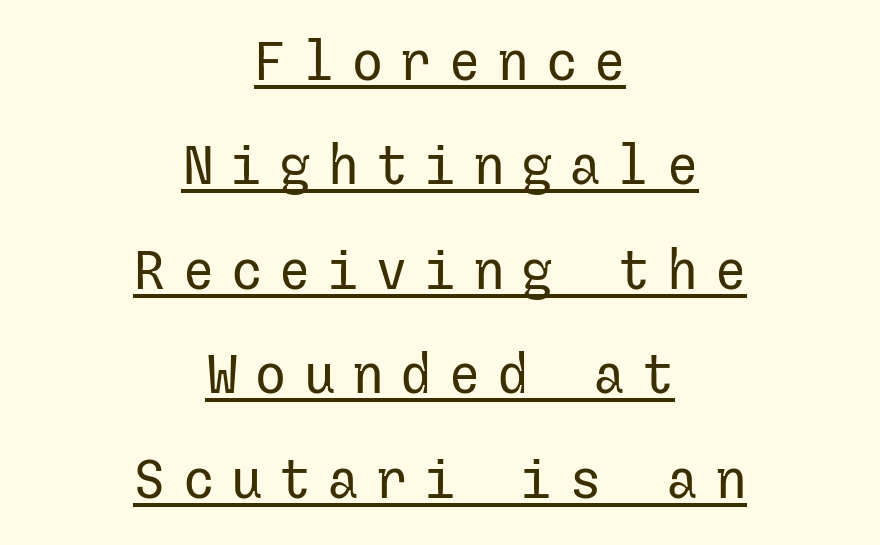
The string is rendered with underlining switched on. The typeface has the unassuming heft of standard copy or less. If you drew a line through each stem, it would be perfectly vertical. The letterforms stand isolated, each surrounded by extra space.
